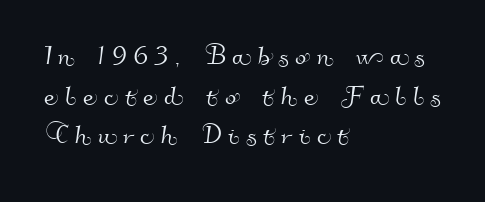
The glyphs are unaccompanied by any horizontal stroke below them. The horizontal fit of the characters is loose and conspicuously gappy. The setting favours the left margin, as ordinary paragraphs usually do. The passage shown is typed in a proportional face where columns would drift. What kind of face is this? One without serifs — a sans.
